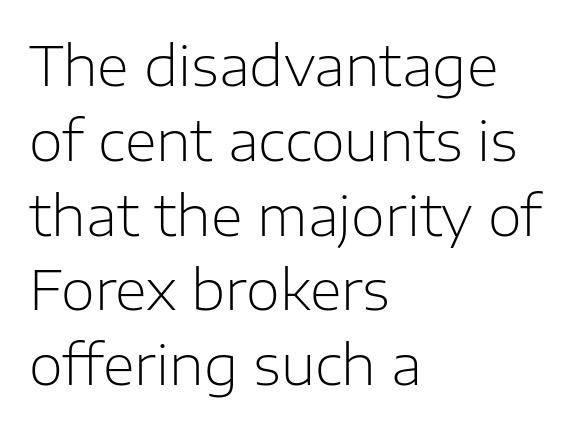
Q: Is the text bold? A: No.
Q: Is the text italic (slanted)? A: No, it is upright.
Q: Is the typeface a serif or a sans-serif typeface? A: Sans-serif.
Q: Is the text underlined? A: No.
Q: How is the paragraph aligned? A: Left-aligned.
Q: Is the spacing between letters normal or unusually wide? A: Normal.
Q: Is the spacing between lines tight, normal or loose? A: Normal.
Q: Width (condensed, normal, or wide)? A: Normal.
Q: Stroke contrast? A: Low.
Q: x-height? A: Medium.
Q: Monospaced? A: No.
